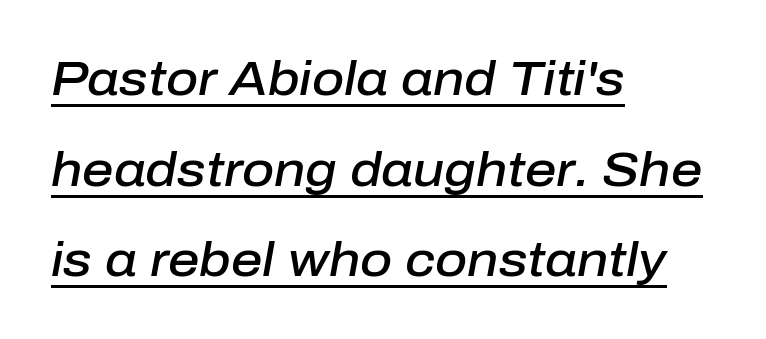
The image shows 49 px semibold type, italic (leaning right); set left-aligned, line spacing 1.85x, normal letter spacing, underlined; low stroke contrast and a medium x-height.
